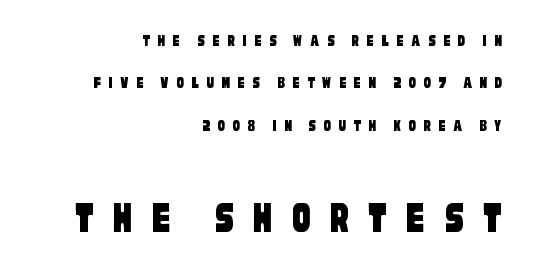
{"serif": "no", "width": "condensed", "stroke_contrast": "low", "x_height": "large", "monospaced": "no", "underline": "no", "align": "right", "line_spacing": "loose", "line_spacing_ratio": 2.36, "letter_spacing": "wide", "letter_spacing_em": 0.41, "larger_block": "second", "size_ratio": 2.56, "glyph_px": 46}
